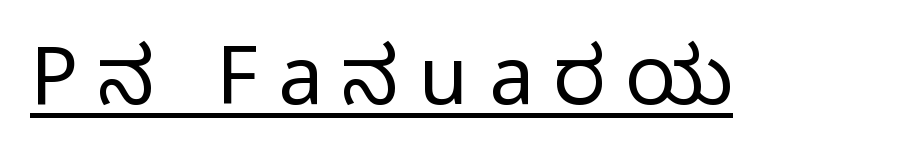
Grotesque or geometric, the face here clearly has no serifs. Weight: regular or lighter. Here the glyphs are tracked loosely, breaking word shapes into spaced letters. Proportional: the letters do not fall into vertical columns. Descenders here cross a horizontal rule under the line.
